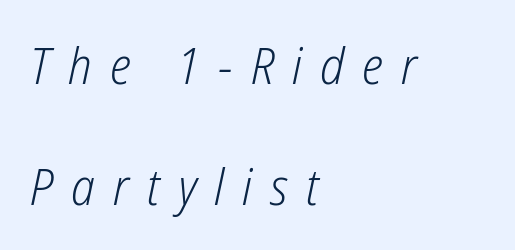
You can tell it's italic because the verticals aren't actually vertical. Do the characters align in a grid? No, the font is proportional. These lines stand farther apart than default settings would place them. Caption: face not bold, strokes unweighted. The tracking reads as deliberately expanded to a designer's eye.
